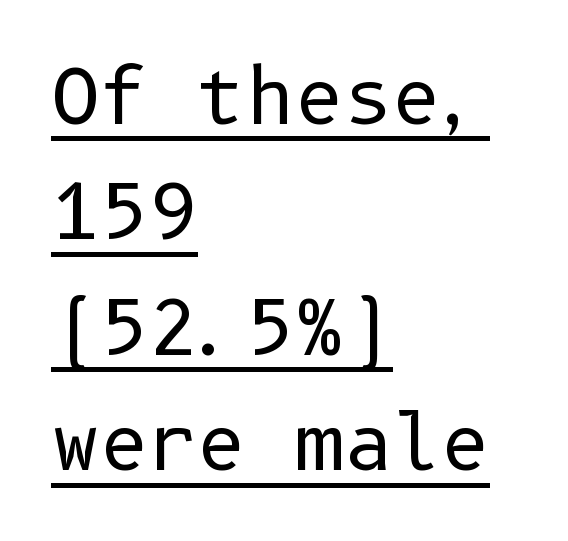
Inter-character spacing is left at the font's built-in metrics. A typesetter would call this leading conventional body-copy spacing. Observe the absence of serifs on each vertical stroke in this sample. Each line of the rendering has a horizontal stroke beneath the glyphs.
